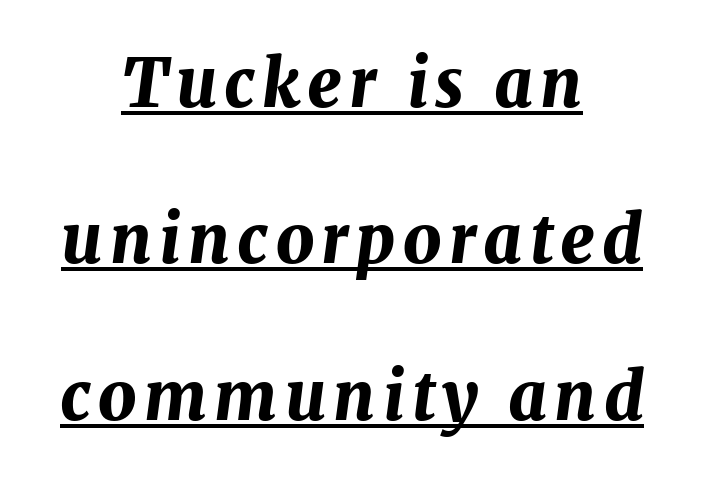
Q: Is the text bold? A: Yes.
Q: Is the text italic (slanted)? A: Yes, it leans right by about 7 degrees.
Q: Is the text underlined? A: Yes.
Q: How is the paragraph aligned? A: Centered.
Q: Is the spacing between lines tight, normal or loose? A: Loose.
Q: Width (condensed, normal, or wide)? A: Normal.
Q: Stroke contrast? A: Medium.
Q: x-height? A: Medium.
Q: Monospaced? A: No.
